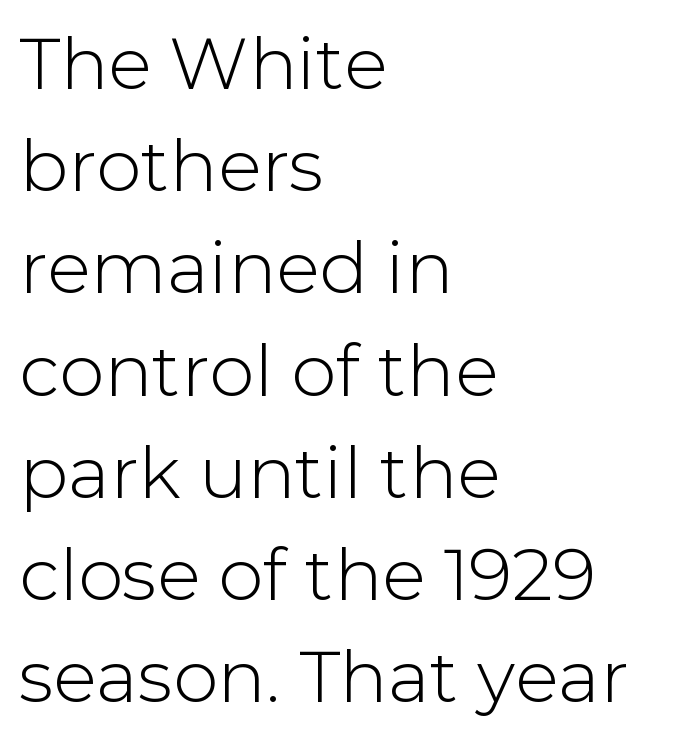
{"serif": "no", "italic": "no", "width": "normal", "stroke_contrast": "low", "x_height": "medium", "monospaced": "no", "underline": "no", "align": "left", "line_spacing": "normal", "line_spacing_ratio": 1.42, "letter_spacing": "normal", "letter_spacing_em": 0.0, "glyph_px": 72}
